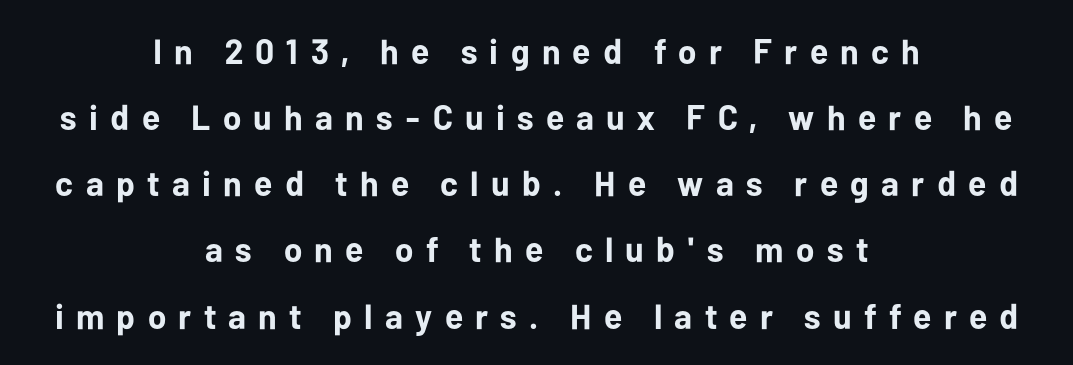
The image shows 35 px bold sans-serif type, upright; set centered, line spacing 1.89x, unusually wide letter spacing (+0.35 em), not underlined; low stroke contrast and a medium x-height.
